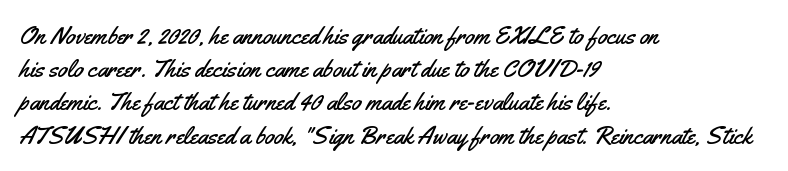
Students, observe: this is what conventionally led text looks like. Look at the tracking — it's just the regular setting, nothing added. The paragraph has a hard left edge and a soft right edge. Check under the words: just untouched page.
